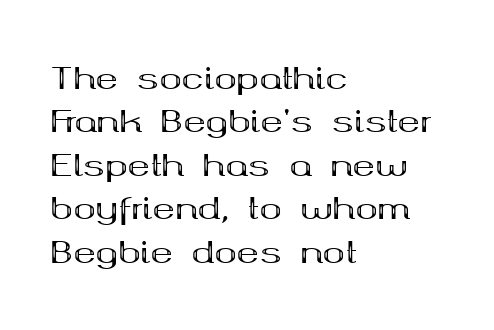
The image shows 30 px bold, wide serif type, upright; set left-aligned, normal line spacing (1.45x), normal letter spacing, not underlined; medium stroke contrast and a medium x-height.
